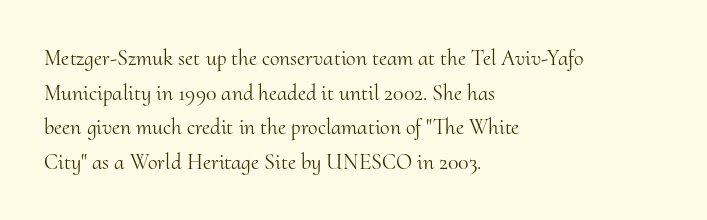
Q: Is the text bold? A: No.
Q: Is the text italic (slanted)? A: No, it is upright.
Q: Is the text underlined? A: No.
Q: How is the paragraph aligned? A: Left-aligned.
Q: Is the spacing between letters normal or unusually wide? A: Normal.
Q: Is the spacing between lines tight, normal or loose? A: Normal.
